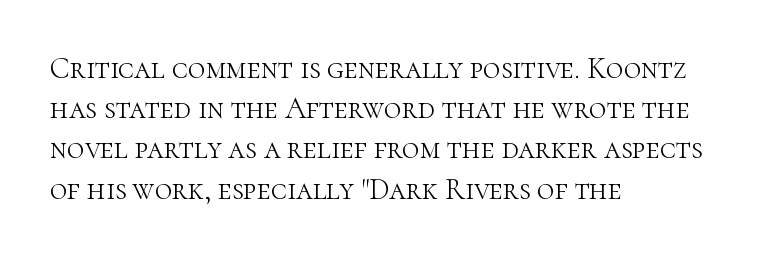
The image shows 30 px light serif type, upright; set left-aligned, normal line spacing (1.34x), normal letter spacing, not underlined; high stroke contrast and a medium x-height.
